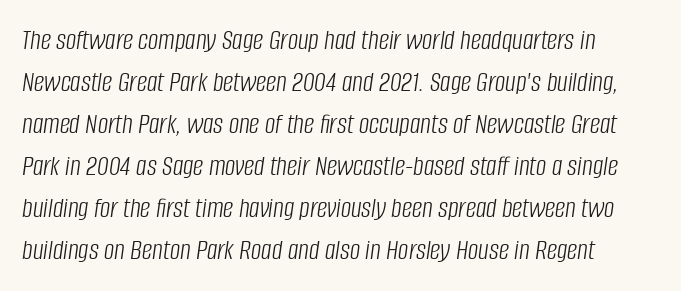
The image shows 29 px light, condensed type, italic (leaning right); set left-aligned, normal line spacing (1.45x), normal letter spacing, not underlined; low stroke contrast and a large x-height.
